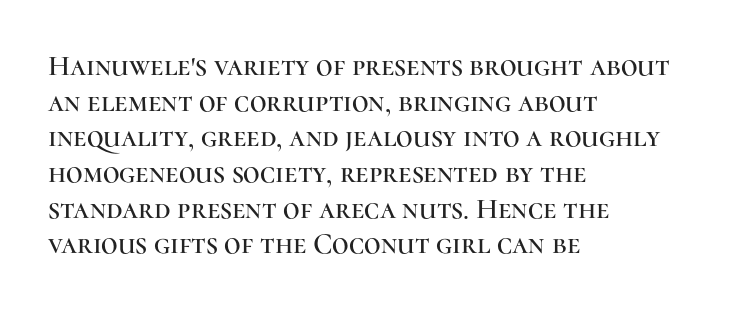
The letters carry serifs — small finishing strokes at the ends of their stems. Think of a printed novel: that variable character pitch is what you see here. Between one letter and the next there's only the usual sliver of space. Teacher's note: observe the even left margin — that is flush-left alignment. Upright lettering throughout.
